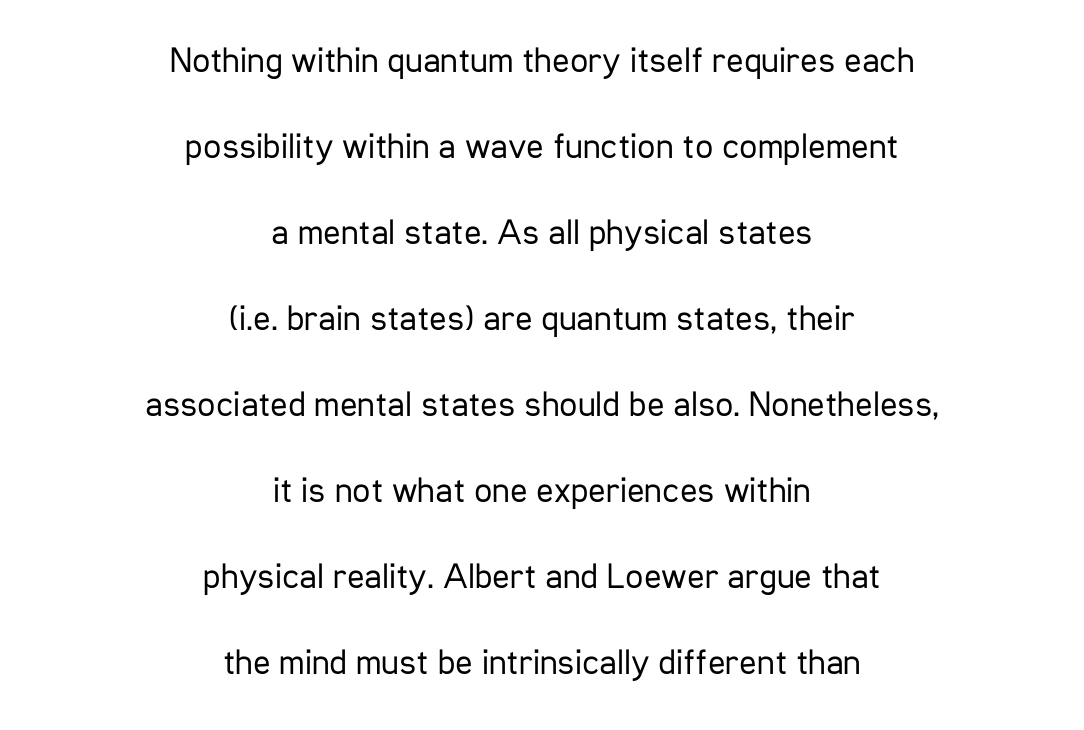
Quick note: interline space is abundant. The space beneath each line is pristine and unruled. The rendering positions every line midway between the sides. The rendering shows plain stroke endings on the letterforms — a sans-serif design.
